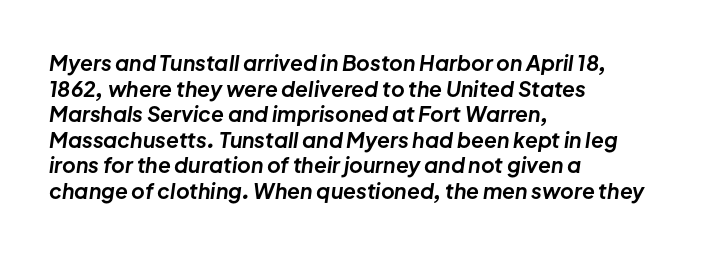
{"italic": "yes", "lean": "right", "slant_degrees": 8, "bold": "yes", "underline": "no", "align": "left", "line_spacing_ratio": 1.22, "letter_spacing": "normal", "letter_spacing_em": 0.0, "glyph_px": 21}
